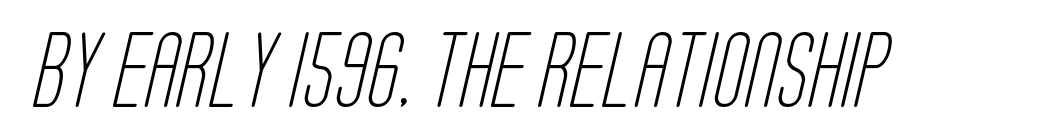
The image shows 75 px light, condensed sans-serif type; set normal letter spacing, not underlined; low stroke contrast and a large x-height.
